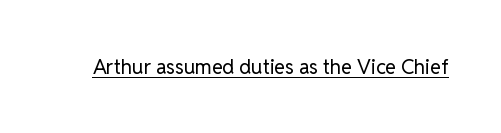
{"italic": "no", "bold": "no", "underline": "yes", "letter_spacing": "normal", "letter_spacing_em": 0.0, "glyph_px": 20}
